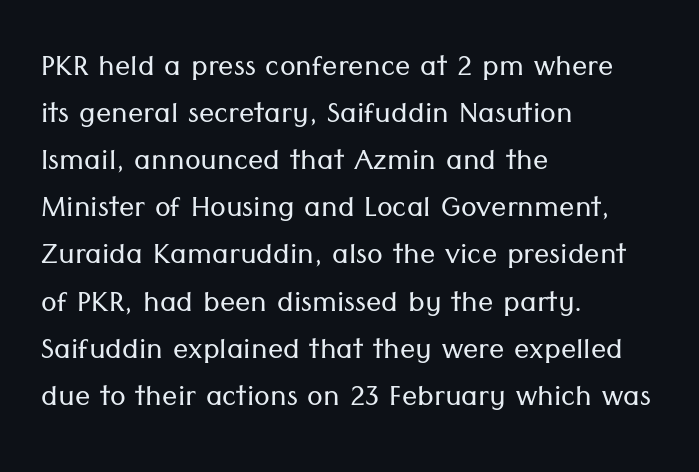
{"serif": "no", "italic": "no", "bold": "no", "weight": "light", "width": "normal", "stroke_contrast": "low", "x_height": "medium", "monospaced": "no", "underline": "no", "align": "left", "line_spacing_ratio": 1.24, "letter_spacing": "normal", "letter_spacing_em": 0.0, "glyph_px": 38}
